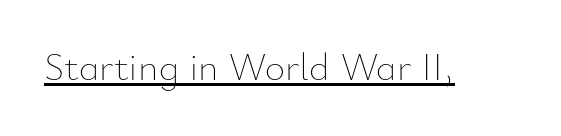
{"italic": "no", "bold": "no", "weight": "thin", "width": "normal", "stroke_contrast": "low", "x_height": "small", "monospaced": "no", "underline": "yes", "letter_spacing": "normal", "letter_spacing_em": 0.0, "glyph_px": 39}
